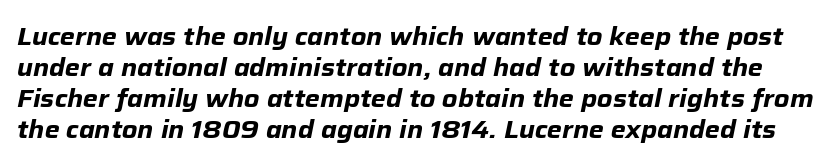
Q: Is the text bold? A: Yes.
Q: Is the text italic (slanted)? A: Yes, it leans right by about 12 degrees.
Q: Is the text underlined? A: No.
Q: Is the spacing between letters normal or unusually wide? A: Normal.
Q: Is the spacing between lines tight, normal or loose? A: Normal.
